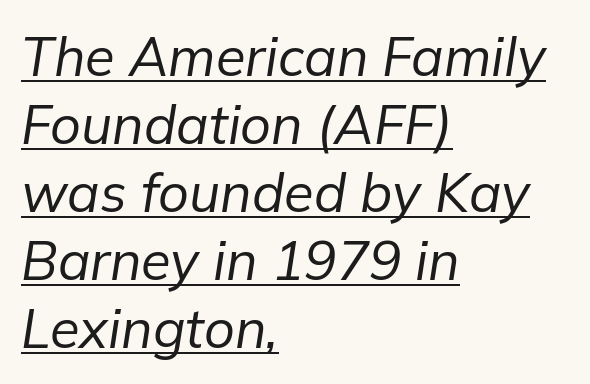
The image shows 54 px regular-weight type, italic (leaning right); set left-aligned, normal line spacing (1.26x), normal letter spacing, underlined; low stroke contrast and a medium x-height.
